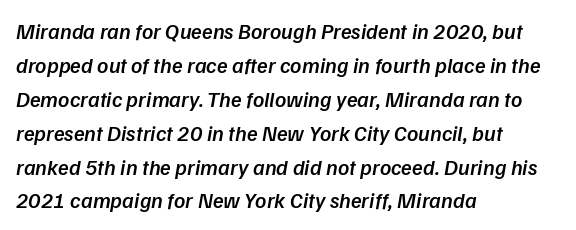
{"bold": "semi", "underline": "no", "align": "left", "line_spacing": "normal", "line_spacing_ratio": 1.54, "letter_spacing": "normal", "letter_spacing_em": 0.0, "glyph_px": 22}
